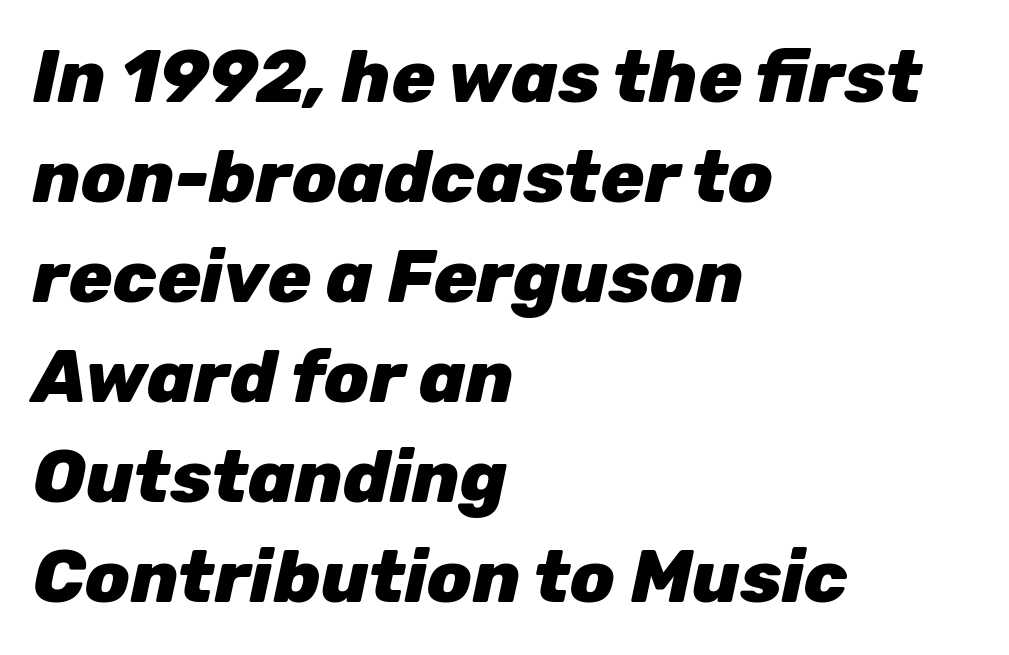
The image shows 73 px heavy type, italic (leaning right); set left-aligned, normal line spacing (1.37x), normal letter spacing, not underlined; low stroke contrast and a medium x-height.
